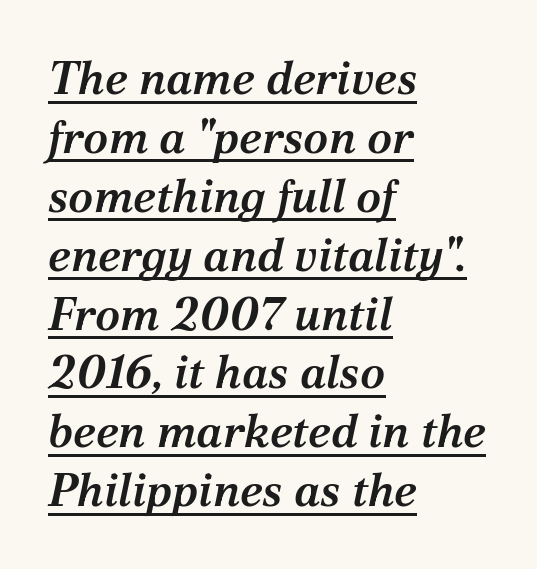
The image shows 46 px semibold serif type, italic (leaning right); set left-aligned, normal line spacing (1.28x), normal letter spacing, underlined; medium stroke contrast and a medium x-height.
